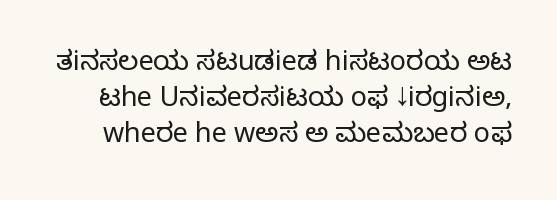
{"italic": "no", "bold": "no", "underline": "no", "line_spacing": "normal", "line_spacing_ratio": 1.34, "letter_spacing": "normal", "letter_spacing_em": 0.0, "glyph_px": 27}
